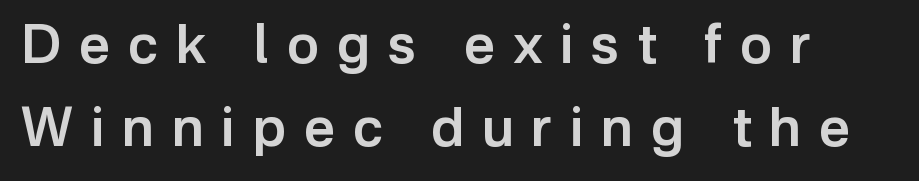
In terms of letterform style, serifs are entirely absent. Someone cranked the tracking dial way up on this one. Ordinary non-slanted type is in use. The block of text has a typical density, with ordinary space between rows. Weight check: semibold — heavier than regular, not quite bold. Each row of text sits above clean, open space.
